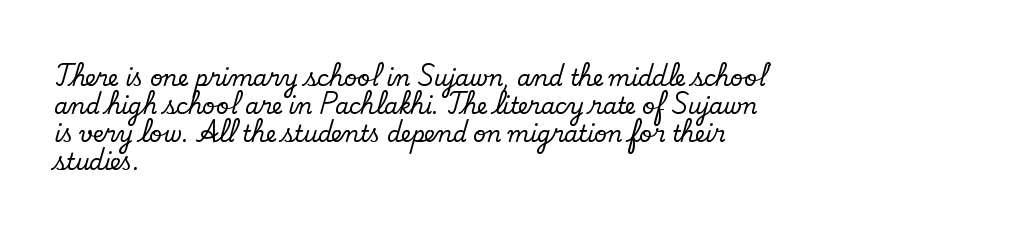
In terms of leading, this rendering sits right in the middle. These lines stack with their left ends in a neat column. The zone under the glyphs is completely vacant. The letters sit at their default tracking, neither squeezed nor spread.
